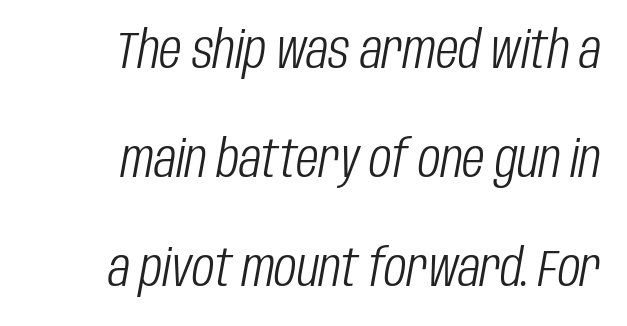
Q: Is the text bold? A: No.
Q: Is the text italic (slanted)? A: Yes, it leans right by about 10 degrees.
Q: Is the text underlined? A: No.
Q: How is the paragraph aligned? A: Right-aligned.
Q: Is the spacing between letters normal or unusually wide? A: Normal.
Q: Is the spacing between lines tight, normal or loose? A: Loose.
Q: Width (condensed, normal, or wide)? A: Condensed.
Q: Stroke contrast? A: Low.
Q: x-height? A: Large.
Q: Monospaced? A: No.
